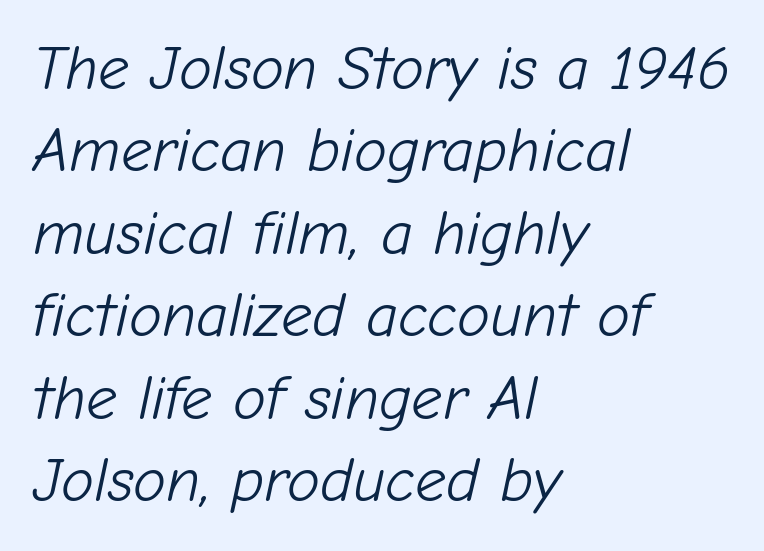
You could call the tracking neutral — neither tight nor loose. Each new line begins a customary step beneath the previous one. The letterforms sit at book weight or below. Teacher's note: observe the even left margin — that is flush-left alignment.
